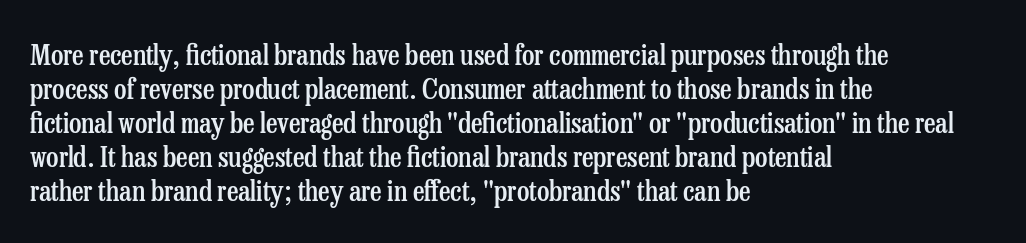
The image shows 28 px semibold, condensed serif type, upright; set left-aligned, line spacing 1.21x, normal letter spacing, not underlined; low stroke contrast and a medium x-height.
